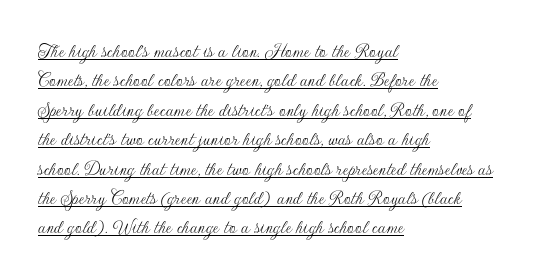
The image shows 21 px text type; set left-aligned, normal line spacing (1.4x), normal letter spacing, underlined.
